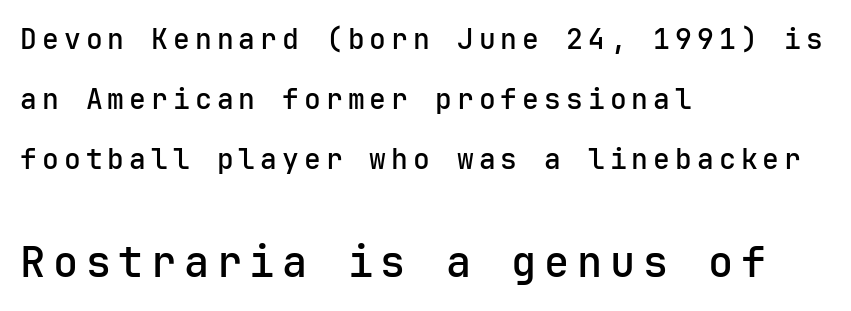
Decoration check: the copy has no underline. Is this a fixed-width face? Yes — each glyph sits in an identical cell. These lines are composed in type without serifs. The lines are quadded left. Two sizes are in play, and the larger belongs to the second block.
